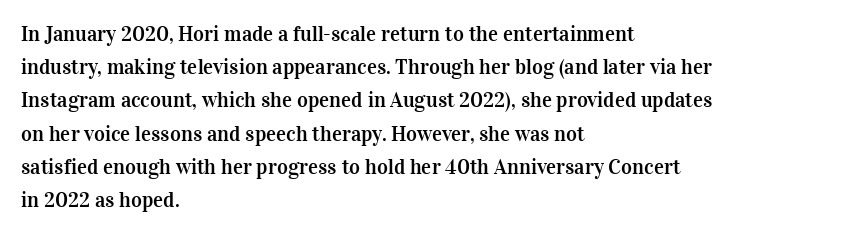
Q: Is the text italic (slanted)? A: No, it is upright.
Q: Is the text underlined? A: No.
Q: How is the paragraph aligned? A: Left-aligned.
Q: Is the spacing between letters normal or unusually wide? A: Normal.
Q: Is the spacing between lines tight, normal or loose? A: Normal.
